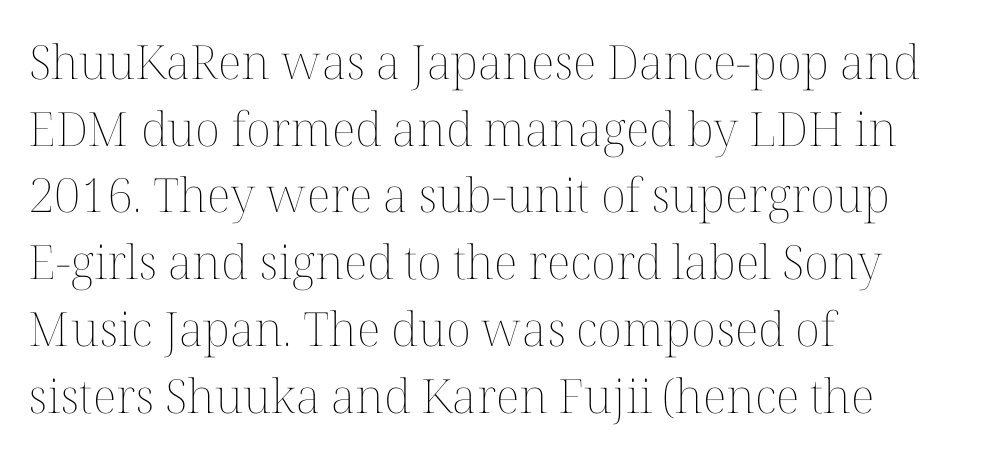
Q: Is the text bold? A: No.
Q: Is the text italic (slanted)? A: No, it is upright.
Q: Is the text underlined? A: No.
Q: How is the paragraph aligned? A: Left-aligned.
Q: Is the spacing between letters normal or unusually wide? A: Normal.
Q: Is the spacing between lines tight, normal or loose? A: Normal.
Q: Width (condensed, normal, or wide)? A: Normal.
Q: Stroke contrast? A: Medium.
Q: x-height? A: Medium.
Q: Monospaced? A: No.
